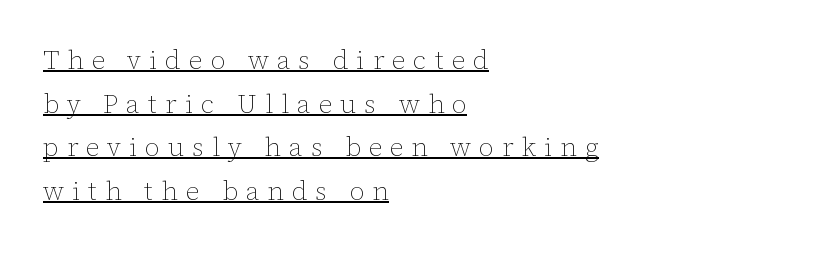
The image shows 26 px text type, upright; set left-aligned, normal line spacing (1.68x), unusually wide letter spacing (+0.31 em), underlined.
